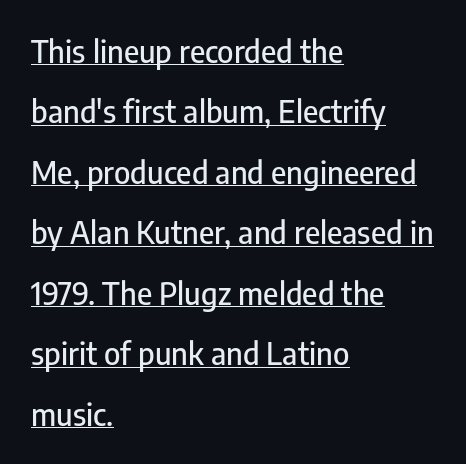
The rendering uses natural spacing where letterforms have individual widths. The glyphs in this specimen are sans serif. In terms of posture, this sample is upright. Letter spacing: default.
